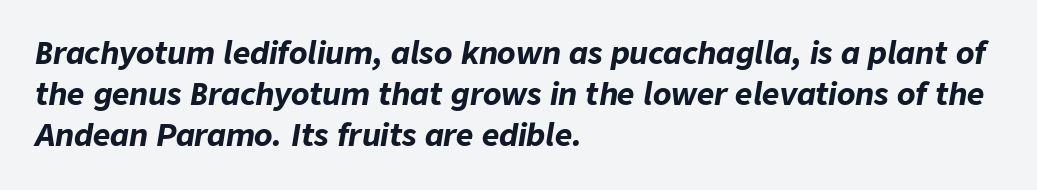
The face used here is rendered with its standard letterfit. Horizontally, the lines are justified to the leading edge only. The face used here has a pronounced slope to its letters. The rendering uses natural spacing where letterforms have individual widths. The typesetting leans heavy: a genuine bold. The foot of each line stays bare and open.
